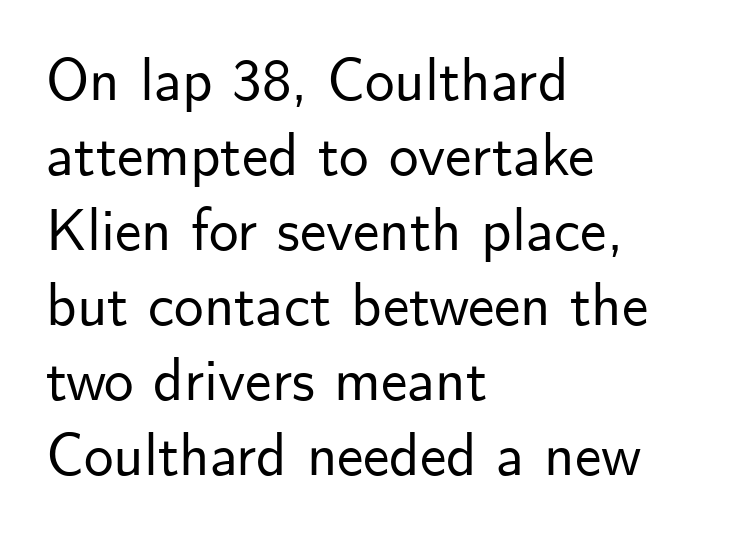
The image shows 59 px sans-serif type, upright; set left-aligned, normal line spacing (1.27x), normal letter spacing, not underlined; low stroke contrast and a small x-height.
